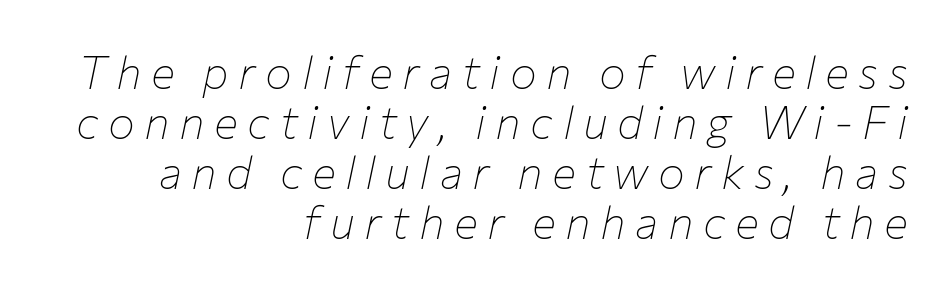
Q: Is the text bold? A: No.
Q: Is the text italic (slanted)? A: Yes, it leans right by about 12 degrees.
Q: Is the text underlined? A: No.
Q: How is the paragraph aligned? A: Right-aligned.
Q: Is the spacing between letters normal or unusually wide? A: Unusually wide.
Q: Is the spacing between lines tight, normal or loose? A: Tight.
Q: Width (condensed, normal, or wide)? A: Normal.
Q: Stroke contrast? A: Low.
Q: x-height? A: Medium.
Q: Monospaced? A: No.
